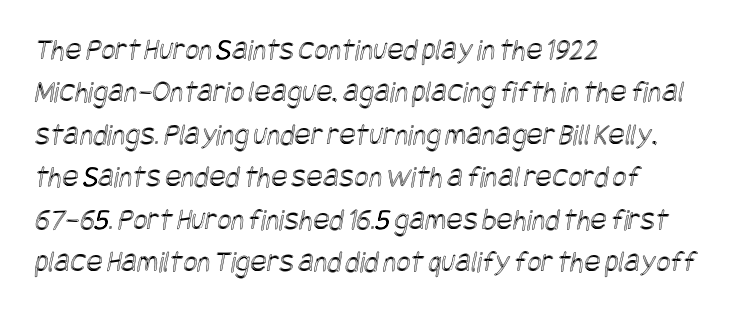
The image shows 31 px condensed type; set left-aligned, normal line spacing (1.37x), normal letter spacing, not underlined; a large x-height.
